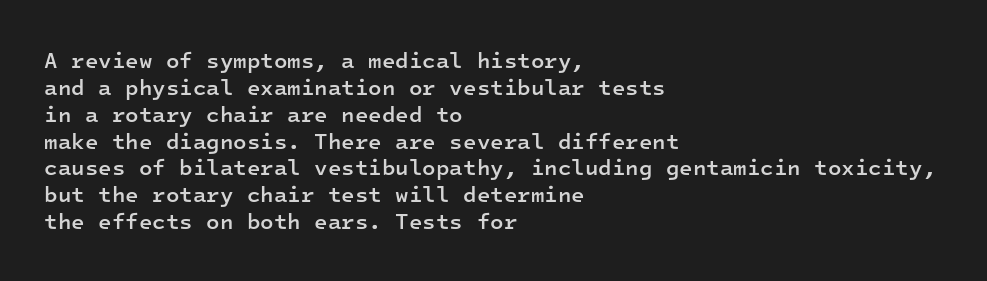
The image shows 22 px text type, upright; set left-aligned, line spacing 1.22x, normal letter spacing, not underlined.
